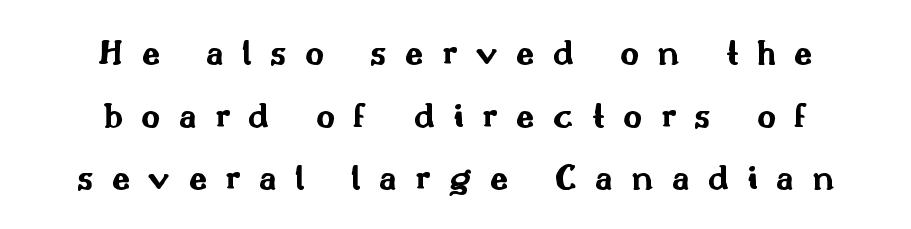
{"serif": "no", "italic": "no", "bold": "yes", "weight": "bold", "width": "wide", "stroke_contrast": "medium", "x_height": "small", "monospaced": "no", "underline": "no", "align": "center", "line_spacing": "normal", "line_spacing_ratio": 1.69, "letter_spacing": "wide", "letter_spacing_em": 0.5, "glyph_px": 37}
